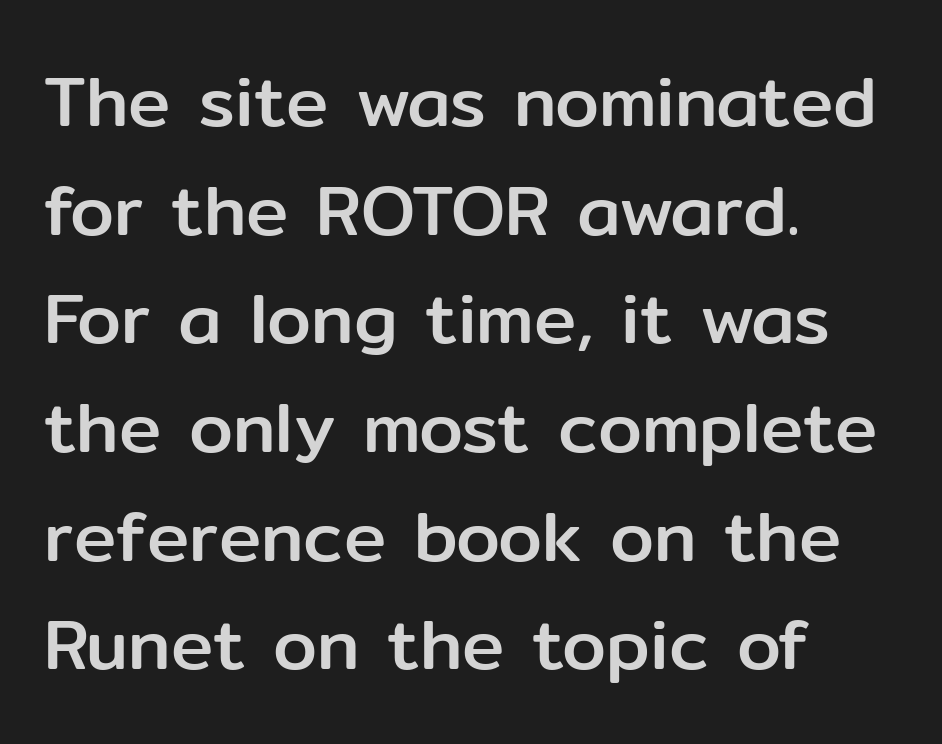
{"serif": "no", "italic": "no", "width": "normal", "stroke_contrast": "low", "x_height": "medium", "monospaced": "no", "underline": "no", "align": "left", "line_spacing": "normal", "line_spacing_ratio": 1.53, "letter_spacing": "normal", "letter_spacing_em": 0.0, "glyph_px": 71}
